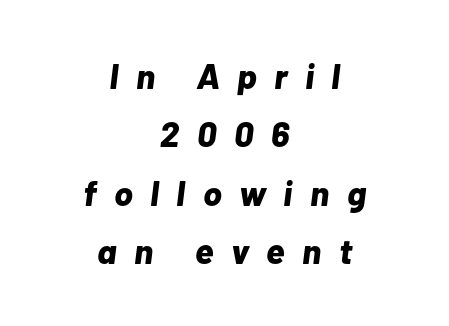
The image shows 35 px bold type, italic (leaning right); set centered, normal line spacing (1.67x), unusually wide letter spacing (+0.5 em), not underlined; low stroke contrast and a medium x-height.
